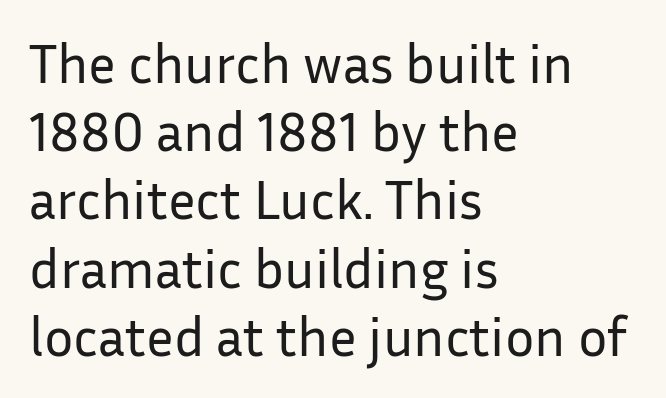
{"serif": "no", "italic": "no", "bold": "no", "weight": "regular", "width": "normal", "stroke_contrast": "low", "x_height": "medium", "monospaced": "no", "underline": "no", "align": "left", "line_spacing_ratio": 1.24, "letter_spacing": "normal", "letter_spacing_em": 0.0, "glyph_px": 55}
